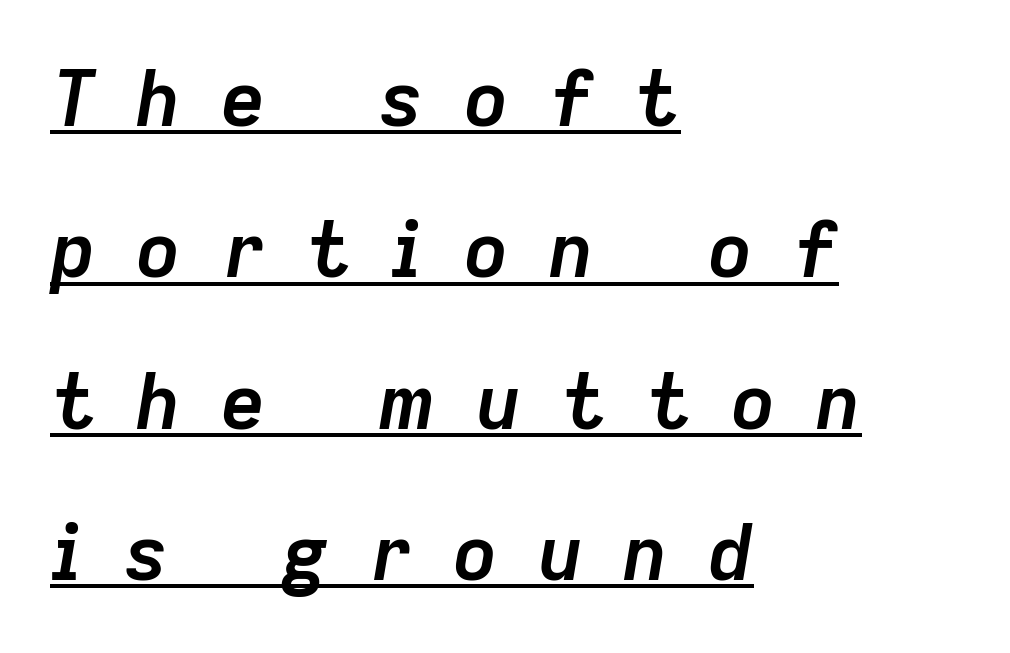
The image shows 78 px semibold type, italic (leaning right); set left-aligned, loose line spacing (1.94x), unusually wide letter spacing (+0.49 em), underlined; low stroke contrast and a medium x-height.
